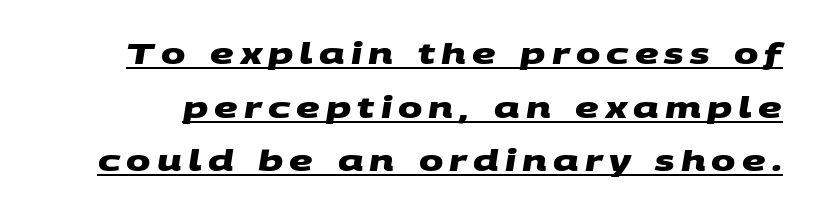
The image shows 29 px heavy, wide sans-serif type; set line spacing 1.85x, unusually wide letter spacing (+0.21 em), underlined; medium stroke contrast and a large x-height.
